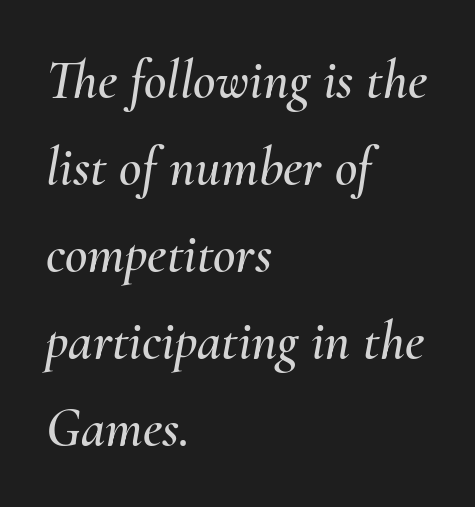
Q: Is the text italic (slanted)? A: Yes, it leans right by about 10 degrees.
Q: Is the text underlined? A: No.
Q: How is the paragraph aligned? A: Left-aligned.
Q: Is the spacing between letters normal or unusually wide? A: Normal.
Q: Is the spacing between lines tight, normal or loose? A: Normal.
Q: Width (condensed, normal, or wide)? A: Normal.
Q: Stroke contrast? A: Medium.
Q: x-height? A: Small.
Q: Monospaced? A: No.
